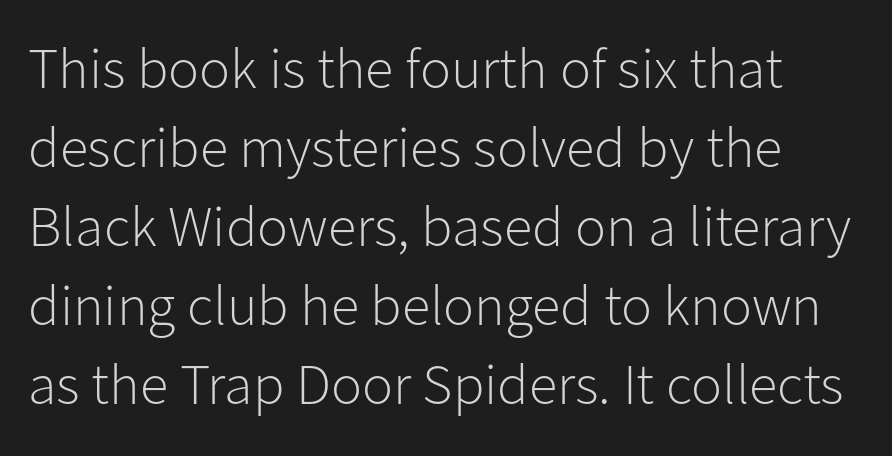
Q: Is the text bold? A: No.
Q: Is the text italic (slanted)? A: No, it is upright.
Q: Is the typeface a serif or a sans-serif typeface? A: Sans-serif.
Q: Is the text underlined? A: No.
Q: Is the spacing between letters normal or unusually wide? A: Normal.
Q: Is the spacing between lines tight, normal or loose? A: Normal.
Q: Width (condensed, normal, or wide)? A: Normal.
Q: Stroke contrast? A: Low.
Q: x-height? A: Medium.
Q: Monospaced? A: No.
